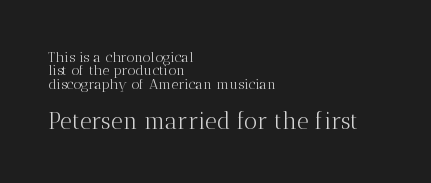
The image shows 23 px text type, upright; set left-aligned, tight line spacing (0.96x), normal letter spacing, not underlined; the second (bottom) block is 1.64x larger.
